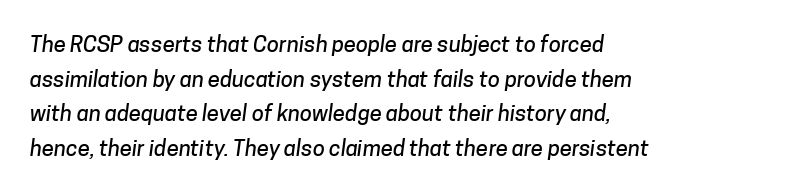
The image shows 22 px text type; set left-aligned, normal line spacing (1.57x), normal letter spacing, not underlined.
